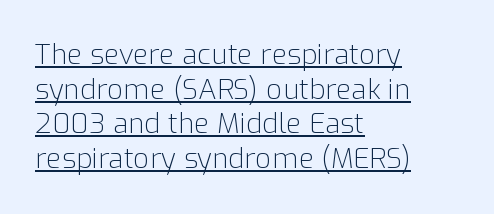
Varying glyph widths throughout — classic text-font behaviour. This sample uses an upright cut, with every glyph sitting square on the baseline. Tracking value appears to be zero — textbook default spacing. Underlined type. The strokes carry an ordinary text weight at most. Casual observation: everything's shoved over to the left.
